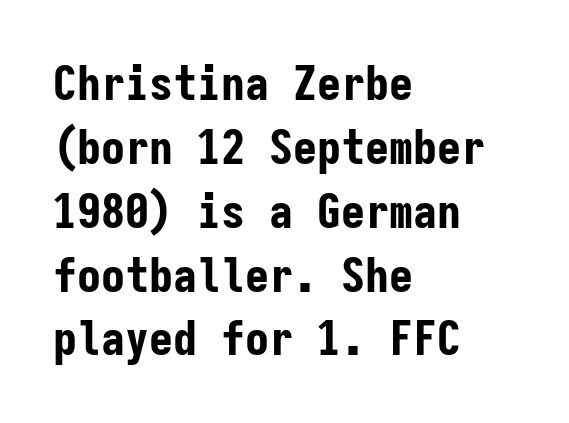
You could count columns in this text — the font is strictly monospaced. Descenders are the only things crossing below the line. How are the letters spaced? Ordinarily, with no added tracking. The passage is arranged the way most books set body copy — flush left. Notice how thick the strokes are: this is what a full bold looks like. The axis of the letterforms is exactly vertical.
